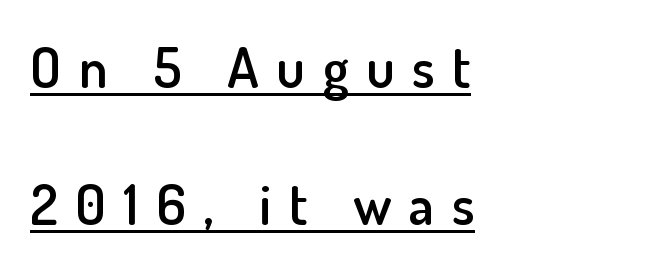
{"serif": "no", "italic": "no", "bold": "semi", "weight": "semibold", "width": "normal", "stroke_contrast": "low", "x_height": "small", "monospaced": "no", "underline": "yes", "align": "left", "line_spacing": "loose", "line_spacing_ratio": 2.44, "letter_spacing": "wide", "letter_spacing_em": 0.31, "glyph_px": 56}
